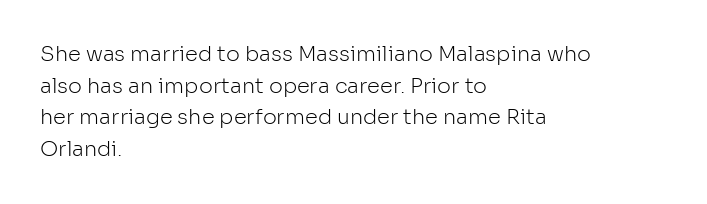
Style check: upright. Leftover space on each line is placed entirely after the last word. The rows are spaced the way most documents space them. The font is comparable to plain body text, perhaps lighter. Honestly, there is no underline to notice here at all. Nobody touched the tracking dial on this one.
